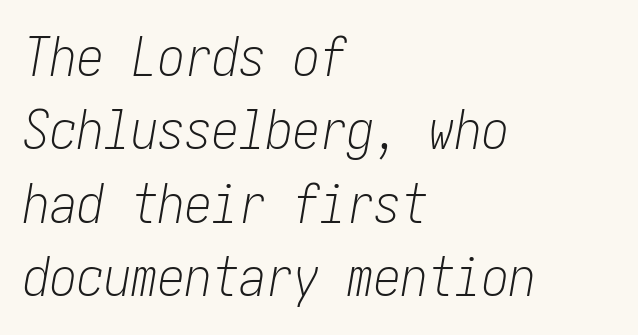
Tracking here is standard; glyphs follow each other at the usual distance. The foot of each line stays bare and open. The rendering anchors every line to the left-hand side. There's an unmistakable incline to the writing here.
